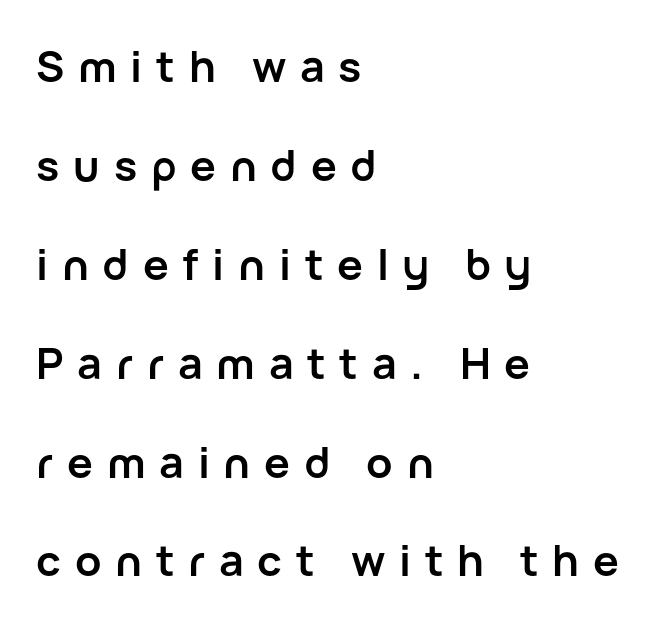
{"serif": "no", "italic": "no", "bold": "yes", "weight": "semibold", "width": "normal", "stroke_contrast": "low", "x_height": "medium", "monospaced": "no", "underline": "no", "align": "left", "line_spacing": "loose", "line_spacing_ratio": 2.3, "letter_spacing": "wide", "letter_spacing_em": 0.32, "glyph_px": 43}
